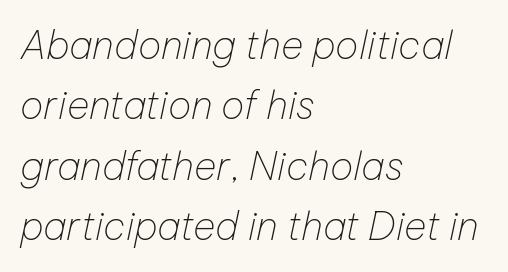
Q: Is the text bold? A: No.
Q: Is the text italic (slanted)? A: Yes, it leans right by about 12 degrees.
Q: Is the text underlined? A: No.
Q: How is the paragraph aligned? A: Left-aligned.
Q: Is the spacing between letters normal or unusually wide? A: Normal.
Q: Is the spacing between lines tight, normal or loose? A: Normal.
Q: Width (condensed, normal, or wide)? A: Normal.
Q: Stroke contrast? A: Low.
Q: x-height? A: Medium.
Q: Monospaced? A: No.
